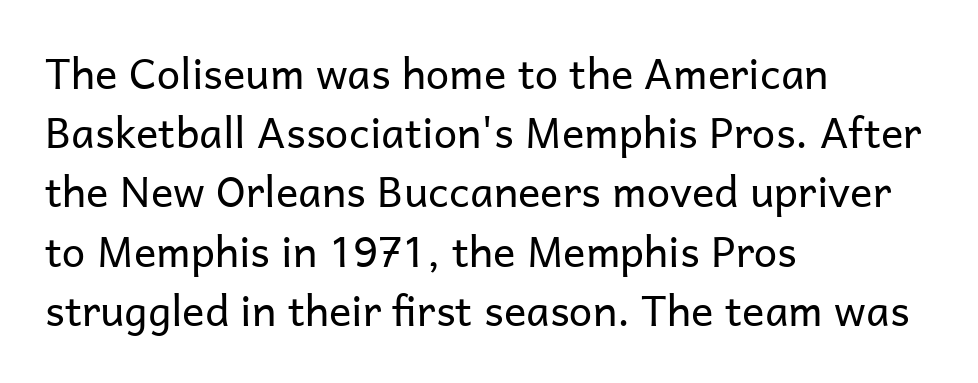
{"serif": "no", "italic": "no", "bold": "no", "weight": "regular", "width": "normal", "stroke_contrast": "low", "x_height": "medium", "monospaced": "no", "underline": "no", "align": "left", "line_spacing": "normal", "line_spacing_ratio": 1.41, "letter_spacing": "normal", "letter_spacing_em": 0.0, "glyph_px": 42}
